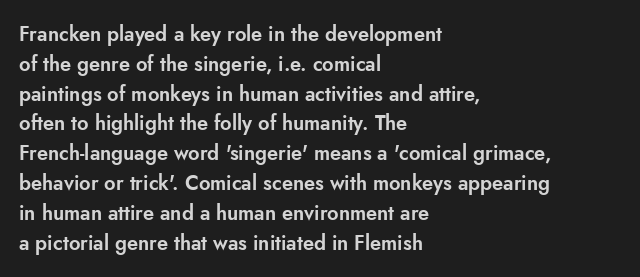
{"italic": "no", "underline": "no", "align": "left", "line_spacing": "normal", "line_spacing_ratio": 1.49, "letter_spacing": "normal", "letter_spacing_em": 0.0, "glyph_px": 20}
